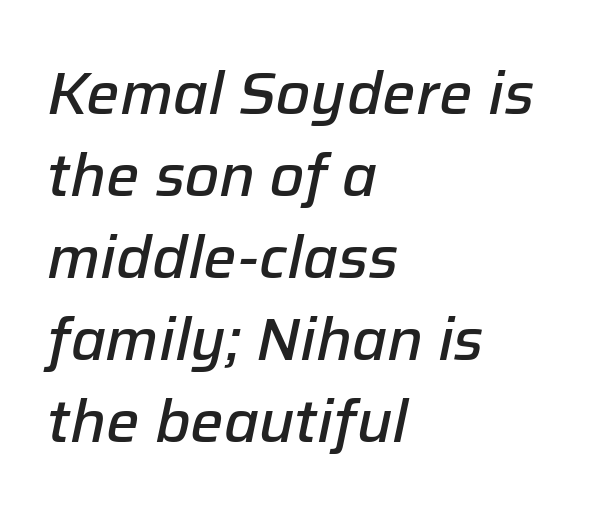
{"italic": "yes", "lean": "right", "slant_degrees": 12, "bold": "semi", "weight": "semibold", "width": "normal", "stroke_contrast": "low", "x_height": "medium", "monospaced": "no", "underline": "no", "align": "left", "line_spacing": "normal", "line_spacing_ratio": 1.39, "letter_spacing": "normal", "letter_spacing_em": 0.0, "glyph_px": 59}
